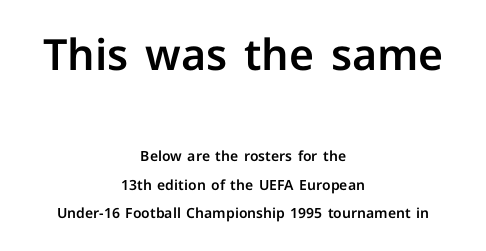
The strip under each line holds only bare page. Teacher's note: observe the equal gaps on both sides — that is centered alignment. Loosely led — the rows are spread out. The characters display no serif detailing; their extremities are plain.
